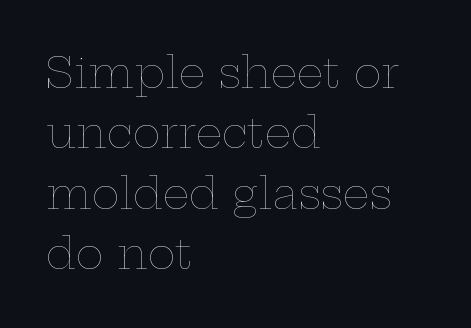
Spacing verdict: proportional, widths tailored to each character. The rendering uses a moderate line-height, typical for paragraphs. The font sits on the lighter half of the weight spectrum, regular included. Compared with a centered layout, this one pins lines to the left instead. Rendered with straight, roman letterforms.
